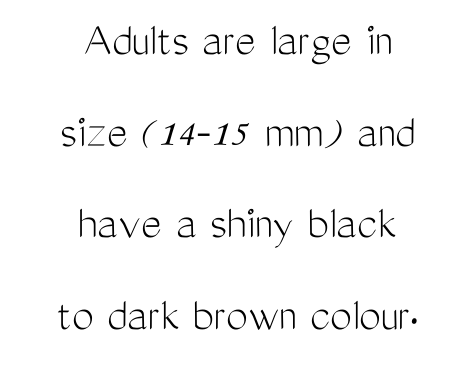
{"serif": "no", "italic": "no", "bold": "no", "weight": "light", "width": "condensed", "stroke_contrast": "medium", "x_height": "medium", "monospaced": "no", "underline": "no", "align": "center", "line_spacing_ratio": 1.87, "letter_spacing": "normal", "letter_spacing_em": 0.0, "glyph_px": 49}
